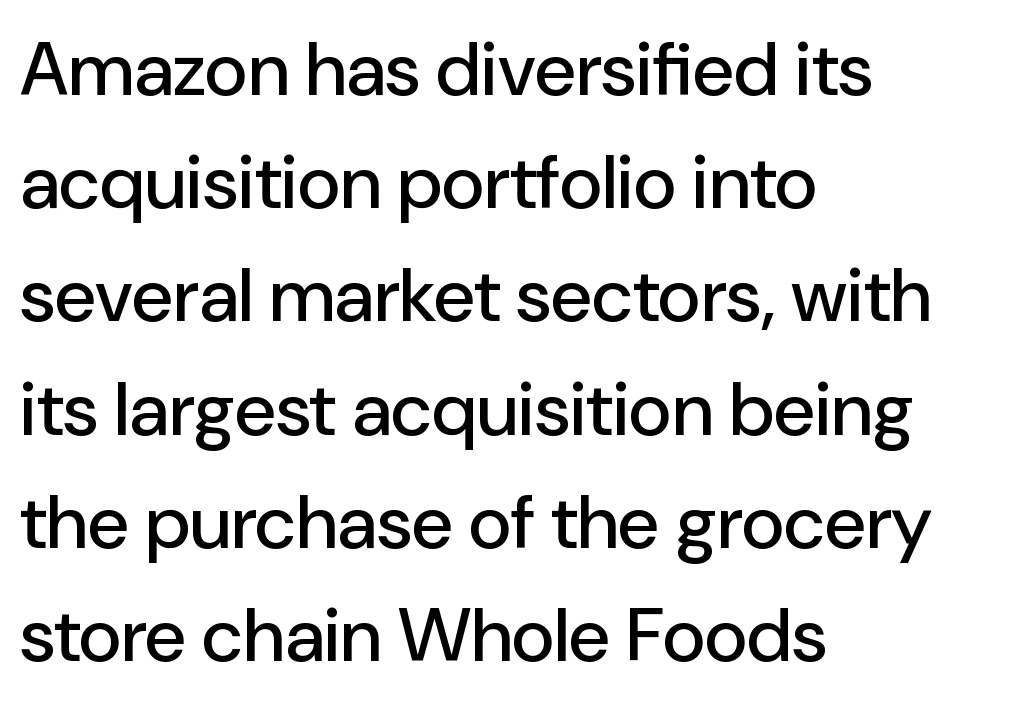
{"serif": "no", "italic": "no", "width": "normal", "stroke_contrast": "low", "x_height": "medium", "monospaced": "no", "underline": "no", "align": "left", "line_spacing": "normal", "line_spacing_ratio": 1.51, "letter_spacing": "normal", "letter_spacing_em": 0.0, "glyph_px": 75}
